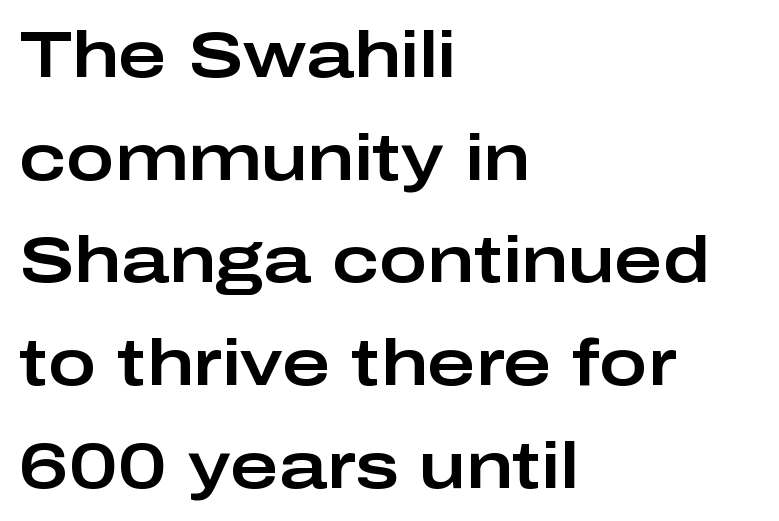
The image shows 65 px wide sans-serif type, upright; set left-aligned, normal line spacing (1.58x), normal letter spacing, not underlined; low stroke contrast and a medium x-height.
